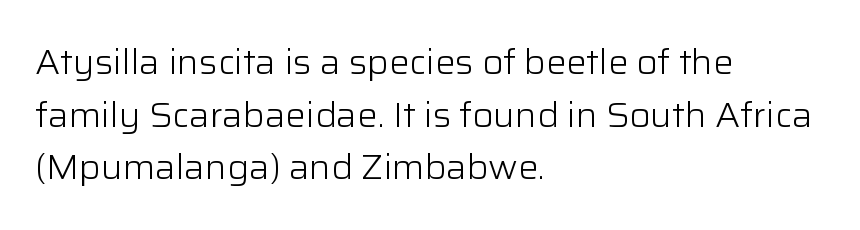
The image shows 34 px light sans-serif type, upright; set left-aligned, normal line spacing (1.55x), normal letter spacing, not underlined; low stroke contrast and a medium x-height.
